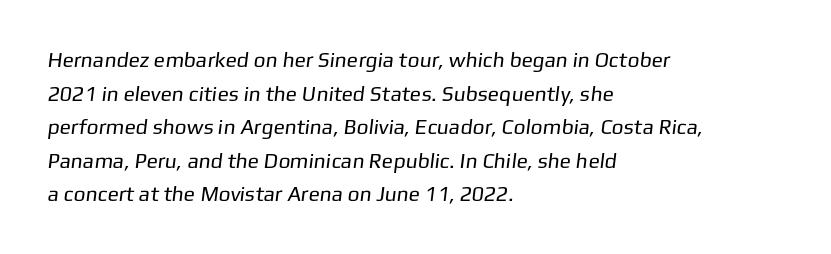
This block has exactly the height ordinary leading produces. Horizontally, the lines are justified to the leading edge only. Any mark beneath the type? The region is blank. This rendering leaves character spacing at its baseline value.
